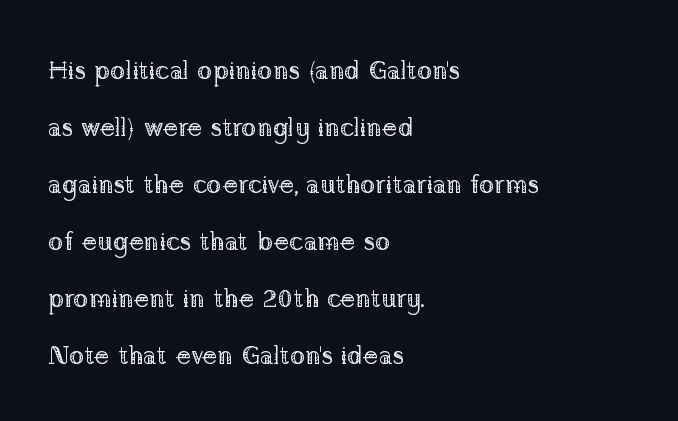
The image shows 26 px text type, upright; set left-aligned, loose line spacing (2.19x), normal letter spacing, not underlined.
